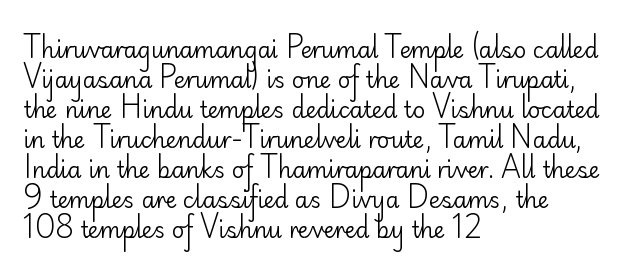
Q: Is the text bold? A: No.
Q: Is the text italic (slanted)? A: No, it is upright.
Q: Is the text underlined? A: No.
Q: How is the paragraph aligned? A: Left-aligned.
Q: Is the spacing between letters normal or unusually wide? A: Normal.
Q: Is the spacing between lines tight, normal or loose? A: Normal.
